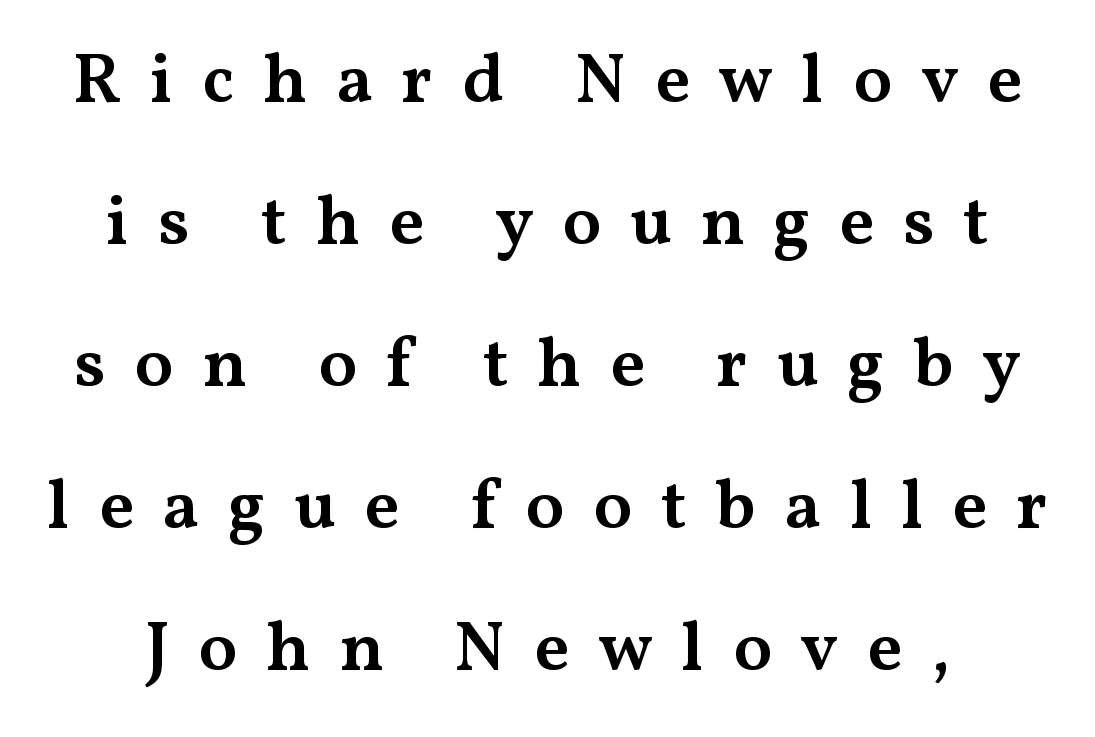
Q: Is the text bold? A: Semi-bold.
Q: Is the text italic (slanted)? A: No, it is upright.
Q: Is the typeface a serif or a sans-serif typeface? A: Serif.
Q: Is the text underlined? A: No.
Q: Is the spacing between letters normal or unusually wide? A: Unusually wide.
Q: Is the spacing between lines tight, normal or loose? A: Loose.
Q: Width (condensed, normal, or wide)? A: Wide.
Q: Stroke contrast? A: Medium.
Q: x-height? A: Medium.
Q: Monospaced? A: No.
